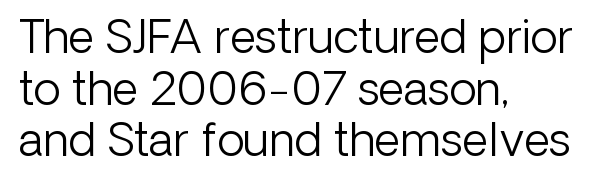
{"serif": "no", "italic": "no", "bold": "no", "weight": "light", "width": "normal", "stroke_contrast": "low", "x_height": "medium", "monospaced": "no", "underline": "no", "align": "left", "line_spacing": "tight", "line_spacing_ratio": 1.15, "letter_spacing": "normal", "letter_spacing_em": 0.0, "glyph_px": 45}
